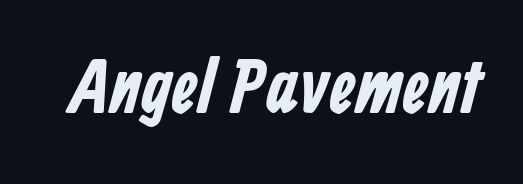
Q: Is the text bold? A: Yes.
Q: Is the typeface a serif or a sans-serif typeface? A: Sans-serif.
Q: Is the text underlined? A: No.
Q: Is the spacing between letters normal or unusually wide? A: Normal.
Q: Width (condensed, normal, or wide)? A: Condensed.
Q: Stroke contrast? A: Low.
Q: x-height? A: Medium.
Q: Monospaced? A: No.
